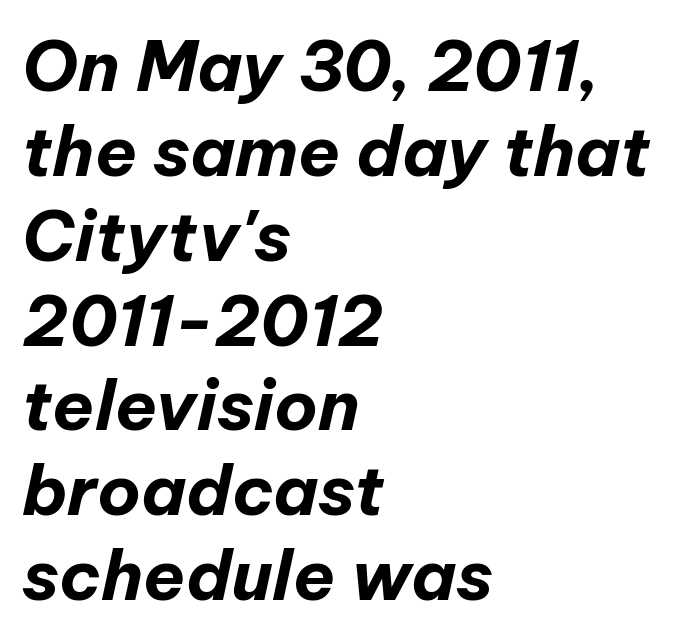
The image shows 69 px bold type, italic (leaning right); set left-aligned, line spacing 1.23x, normal letter spacing, not underlined; low stroke contrast and a medium x-height.
